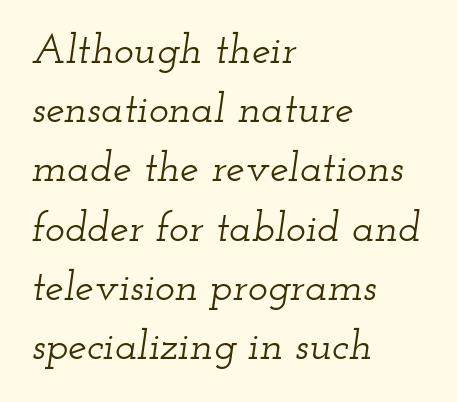
{"serif": "yes", "italic": "yes", "lean": "right", "slant_degrees": 12, "width": "wide", "stroke_contrast": "low", "x_height": "small", "monospaced": "no", "underline": "no", "align": "left", "line_spacing": "normal", "line_spacing_ratio": 1.41, "letter_spacing": "normal", "letter_spacing_em": 0.0, "glyph_px": 42}
